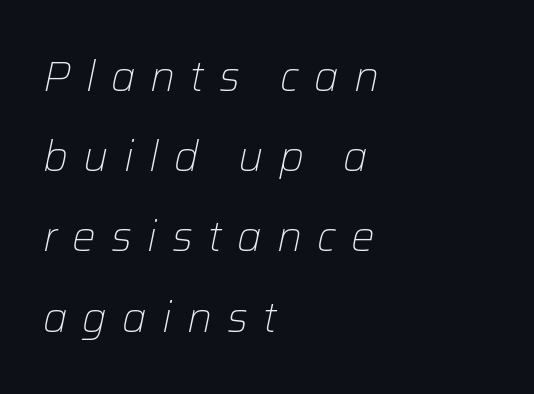
This sample is left-justified, so line endings fall wherever the words run out. Clear beneath every line of the passage. The letters advance in unequal steps, a hallmark of proportional type. Interline gaps are noticeably wide in this sample. This sample uses expanded letter spacing, leaving extra air between glyphs.
